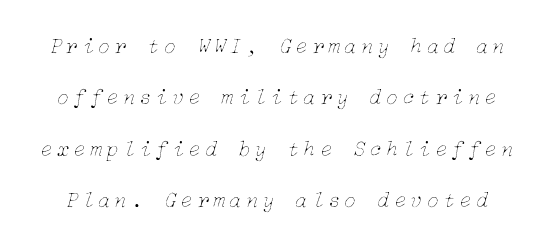
The image shows 22 px text type, italic (leaning right); set loose line spacing (2.33x), unusually wide letter spacing (+0.2 em), not underlined.
